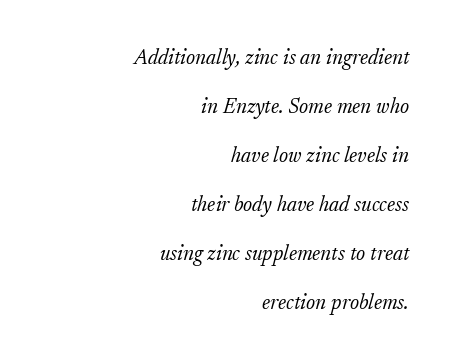
Q: Is the text bold? A: No.
Q: Is the text italic (slanted)? A: Yes, it leans right by about 17 degrees.
Q: Is the text underlined? A: No.
Q: How is the paragraph aligned? A: Right-aligned.
Q: Is the spacing between letters normal or unusually wide? A: Normal.
Q: Is the spacing between lines tight, normal or loose? A: Loose.
